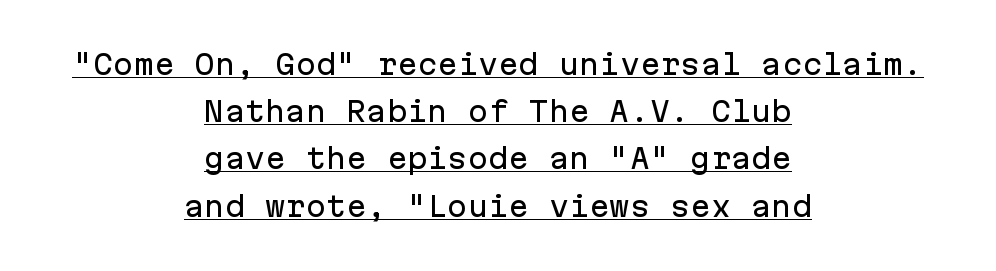
The image shows 27 px text type, upright; set centered, line spacing 1.75x, normal letter spacing, underlined.
